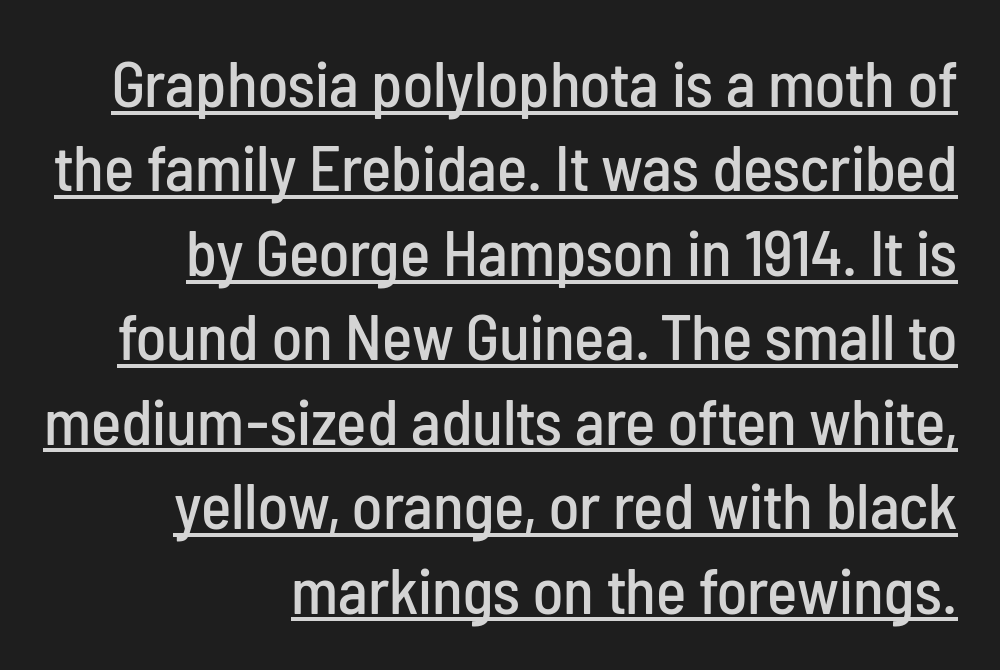
Spacing verdict: proportional, widths tailored to each character. Letter spacing: default. Each letter's strokes conclude bluntly, with no projecting serifs. The vertical gap from one line to the next is medium. Is there an underline? Yes — a line sits under the letters.
